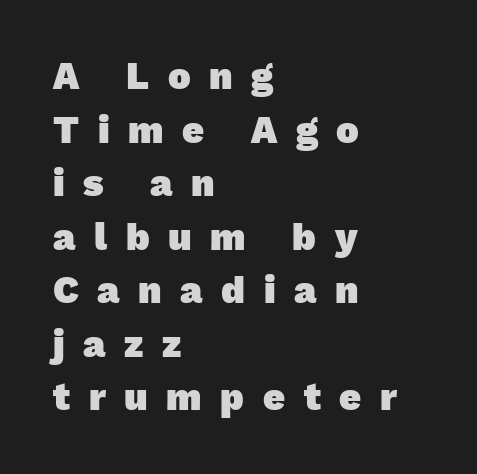
The image shows 38 px heavy sans-serif type; set left-aligned, normal line spacing (1.41x), unusually wide letter spacing (+0.49 em), not underlined; low stroke contrast and a medium x-height.
